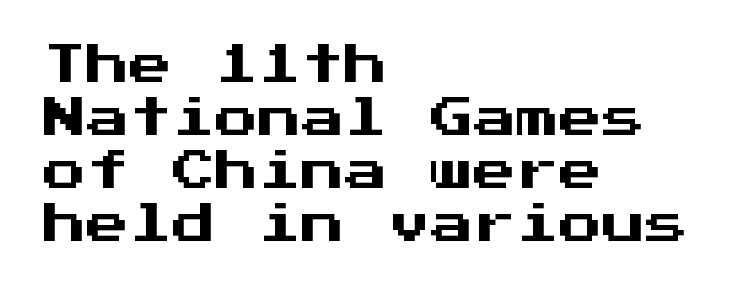
In terms of posture, this sample is upright. Default kerning and tracking; the words read as compact shapes. Note: no serifs on the glyphs. Visually the block forms a straight wall on the left and a jagged coastline on the right.
